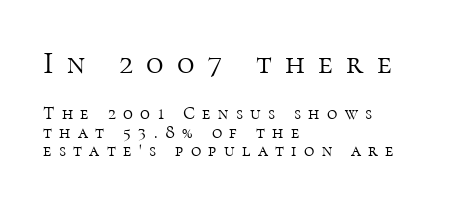
{"serif": "yes", "italic": "no", "bold": "no", "weight": "light", "width": "normal", "stroke_contrast": "high", "x_height": "medium", "monospaced": "no", "underline": "no", "align": "left", "line_spacing": "tight", "line_spacing_ratio": 1.04, "letter_spacing": "wide", "letter_spacing_em": 0.41, "larger_block": "first", "size_ratio": 1.78, "glyph_px": 32}
